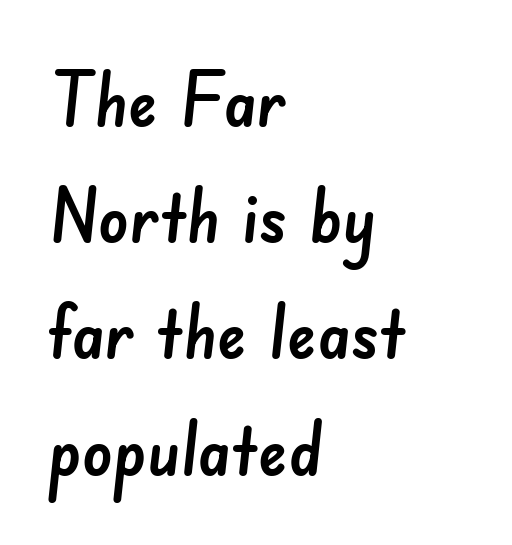
The words here are not underlined. Does extra space separate the letters? No, they use regular spacing. The passage shown stacks its lines at a standard gap. Horizontally, the lines are justified to the leading edge only.
